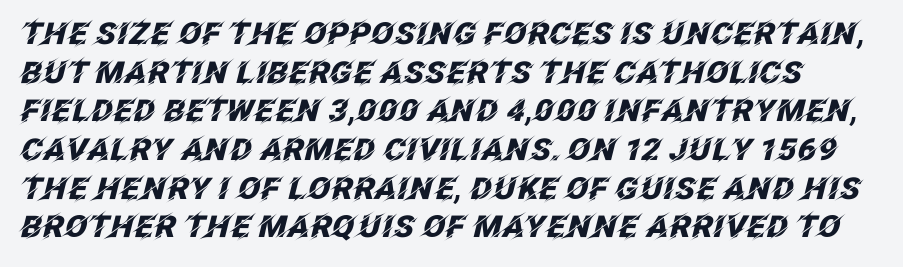
Q: Is the text bold? A: Yes.
Q: Is the text italic (slanted)? A: Yes, it leans right by about 12 degrees.
Q: Is the text underlined? A: No.
Q: Is the spacing between letters normal or unusually wide? A: Normal.
Q: Is the spacing between lines tight, normal or loose? A: Normal.
Q: Width (condensed, normal, or wide)? A: Normal.
Q: Stroke contrast? A: Low.
Q: x-height? A: Large.
Q: Monospaced? A: No.
